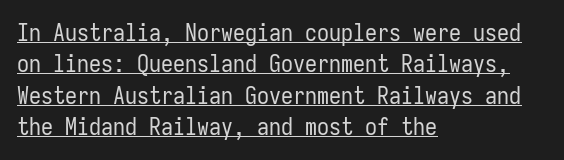
Q: Is the text bold? A: No.
Q: Is the text italic (slanted)? A: No, it is upright.
Q: Is the text underlined? A: Yes.
Q: How is the paragraph aligned? A: Left-aligned.
Q: Is the spacing between letters normal or unusually wide? A: Normal.
Q: Is the spacing between lines tight, normal or loose? A: Normal.
